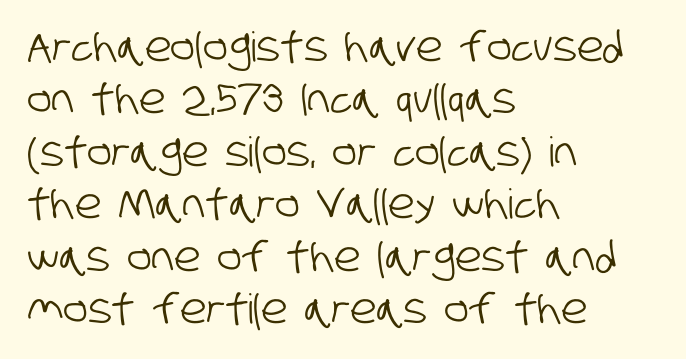
These lines are set flush left with a ragged right edge. Letterform terminals end flat and unadorned throughout the passage. The baseline area is clear. Standard letterfit; no display-style spreading of the glyphs.
